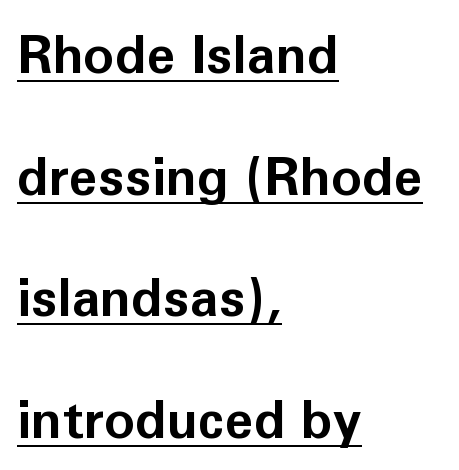
{"serif": "no", "italic": "no", "bold": "yes", "weight": "bold", "width": "normal", "stroke_contrast": "low", "x_height": "medium", "monospaced": "no", "underline": "yes", "align": "left", "line_spacing": "loose", "line_spacing_ratio": 2.34, "letter_spacing": "normal", "letter_spacing_em": 0.0, "glyph_px": 52}
